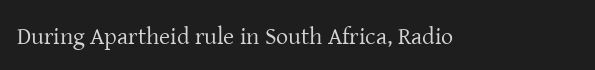
Only glyphs here, with clear space below each row. Notice how the stems are strictly vertical — no italics here. Between one letter and the next there's only the usual sliver of space. Is this a heavy cut? Hardly; it is regular or lighter.
